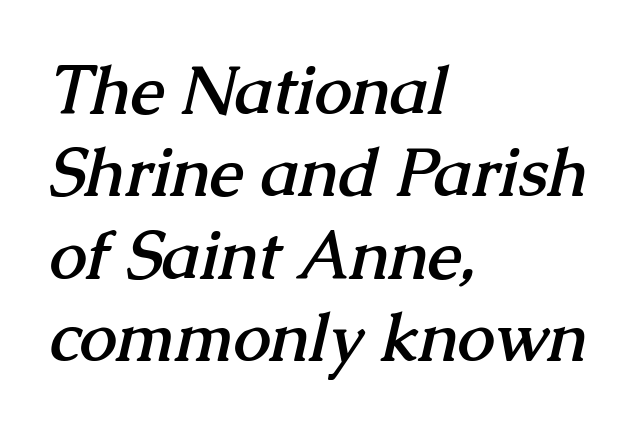
Q: Is the text bold? A: Yes.
Q: Is the typeface a serif or a sans-serif typeface? A: Serif.
Q: Is the text underlined? A: No.
Q: How is the paragraph aligned? A: Left-aligned.
Q: Is the spacing between letters normal or unusually wide? A: Normal.
Q: Width (condensed, normal, or wide)? A: Normal.
Q: Stroke contrast? A: Medium.
Q: x-height? A: Medium.
Q: Monospaced? A: No.
